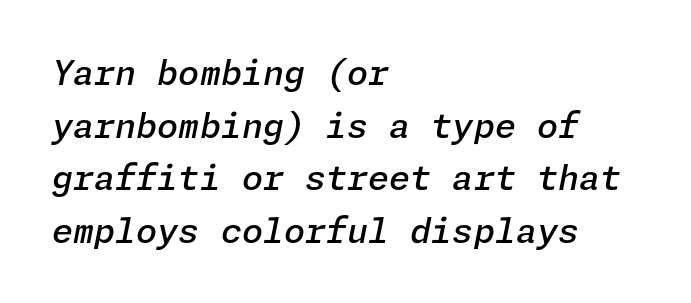
Q: Is the text bold? A: Semi-bold.
Q: Is the text italic (slanted)? A: Yes, it leans right by about 11 degrees.
Q: Is the text underlined? A: No.
Q: How is the paragraph aligned? A: Left-aligned.
Q: Is the spacing between letters normal or unusually wide? A: Normal.
Q: Is the spacing between lines tight, normal or loose? A: Normal.
Q: Width (condensed, normal, or wide)? A: Normal.
Q: Stroke contrast? A: Low.
Q: x-height? A: Medium.
